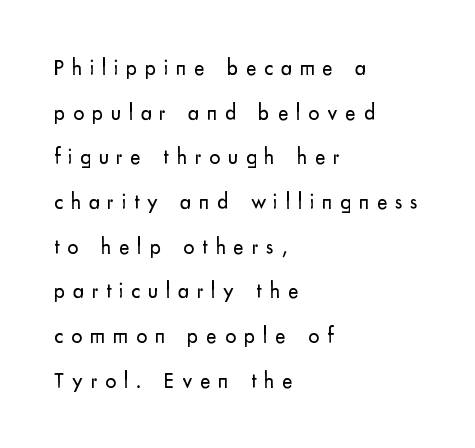
Q: Is the text bold? A: No.
Q: Is the text italic (slanted)? A: No, it is upright.
Q: Is the text underlined? A: No.
Q: How is the paragraph aligned? A: Left-aligned.
Q: Is the spacing between letters normal or unusually wide? A: Unusually wide.
Q: Is the spacing between lines tight, normal or loose? A: Loose.
